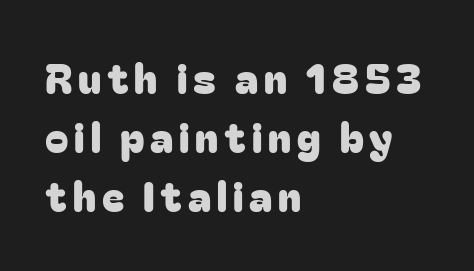
Q: Is the text italic (slanted)? A: No, it is upright.
Q: Is the typeface a serif or a sans-serif typeface? A: Sans-serif.
Q: Is the text underlined? A: No.
Q: How is the paragraph aligned? A: Left-aligned.
Q: Is the spacing between lines tight, normal or loose? A: Normal.
Q: Width (condensed, normal, or wide)? A: Normal.
Q: Stroke contrast? A: Low.
Q: x-height? A: Medium.
Q: Monospaced? A: No.
